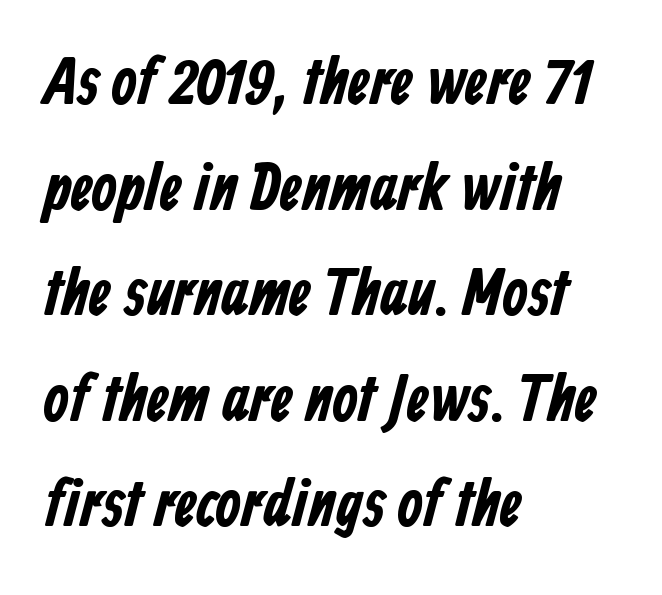
The letters advance in unequal steps, a hallmark of proportional type. The passage shown is typeset with a sans-serif family. Caption: bold face, heavy strokes. Is the block centered? No — it sits flush against the left margin.
